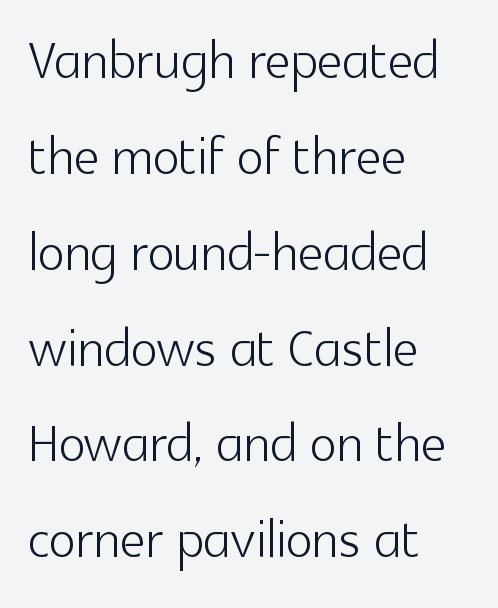
{"serif": "no", "italic": "no", "bold": "no", "weight": "light", "width": "normal", "x_height": "medium", "monospaced": "no", "underline": "no", "align": "left", "line_spacing": "normal", "line_spacing_ratio": 1.35, "letter_spacing": "normal", "letter_spacing_em": 0.0, "glyph_px": 71}
